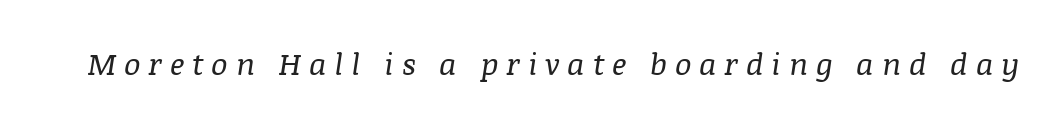
These lines were composed using italics. The words here are not underlined. These lines are rendered in a variable-pitch font. No chunkiness to these letters — they're not bold.
